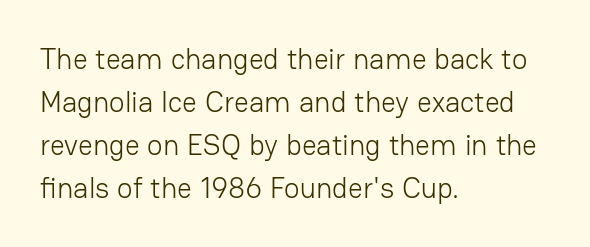
Observe the absence of serifs on each vertical stroke in this sample. Posture: straight, roman, zero tilt. Short and long lines alike share a common starting point at left. Letter spacing: default.
